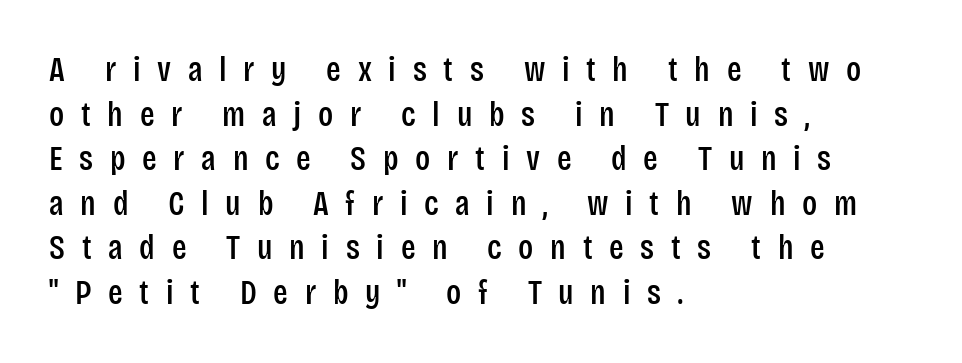
The image shows 34 px condensed sans-serif type, upright; set left-aligned, normal line spacing (1.31x), unusually wide letter spacing (+0.49 em), not underlined; low stroke contrast and a large x-height.
